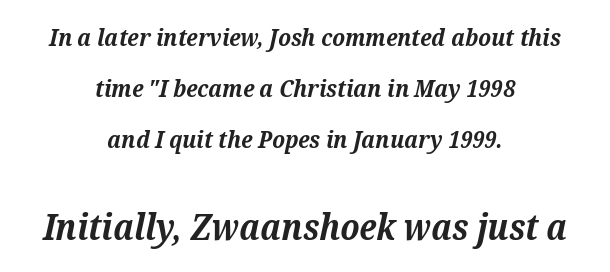
Q: Is the text bold? A: Yes.
Q: Is the text italic (slanted)? A: Yes, it leans right by about 12 degrees.
Q: Is the typeface a serif or a sans-serif typeface? A: Serif.
Q: Is the text underlined? A: No.
Q: How is the paragraph aligned? A: Centered.
Q: Is the spacing between letters normal or unusually wide? A: Normal.
Q: Is the spacing between lines tight, normal or loose? A: Loose.
Q: Which block of text is set in a larger size, the first (top) or the second (bottom)? A: The second (bottom) one.
Q: Width (condensed, normal, or wide)? A: Normal.
Q: Stroke contrast? A: Medium.
Q: x-height? A: Medium.
Q: Monospaced? A: No.
